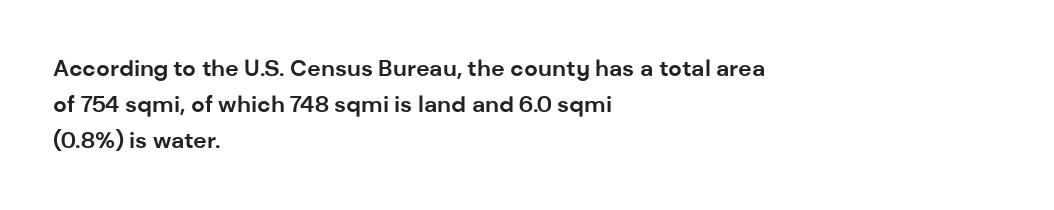
Notice how descenders clear the ascenders below comfortably — that's standard leading. The sample has been set heavy, in full bold. Italic? Not at all — the glyphs are vertical. A bare baseline throughout the passage. The rag falls on the right side of this text block. Inter-character spacing is left at the font's built-in metrics.
